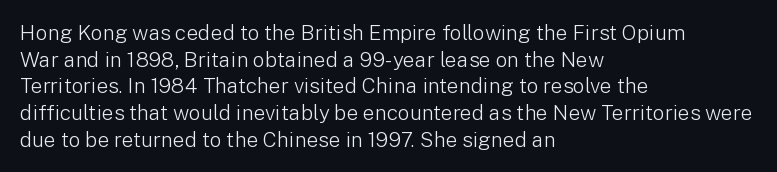
Q: Is the text bold? A: No.
Q: Is the text italic (slanted)? A: No, it is upright.
Q: Is the text underlined? A: No.
Q: How is the paragraph aligned? A: Left-aligned.
Q: Is the spacing between letters normal or unusually wide? A: Normal.
Q: Is the spacing between lines tight, normal or loose? A: Normal.
